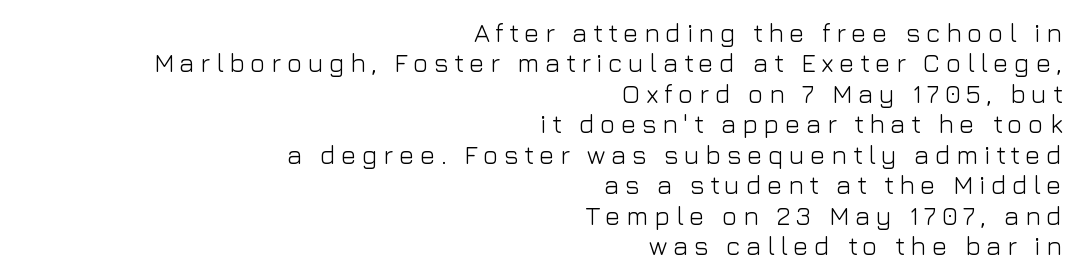
Weight: regular or lighter. The rendering inserts visible extra space after every character. The area under the type is left untouched. The typesetter chose a ragged-left arrangement here. This is roman type, the default non-slanted kind.
